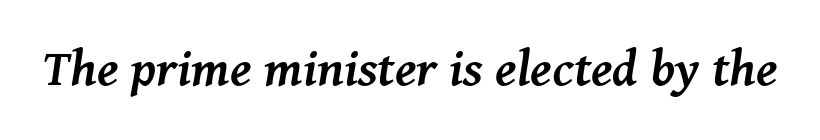
The image shows 51 px semibold serif type, italic (leaning right); set normal letter spacing, not underlined; medium stroke contrast and a medium x-height.
